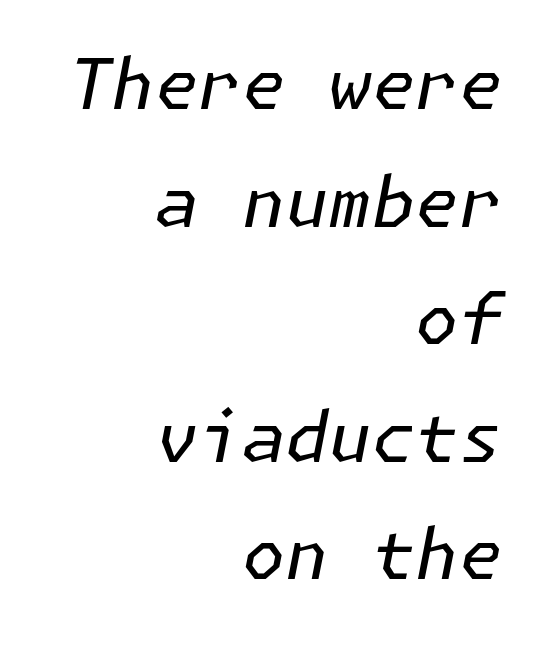
Q: Is the text bold? A: No.
Q: Is the text italic (slanted)? A: Yes, it leans right by about 11 degrees.
Q: Is the text underlined? A: No.
Q: How is the paragraph aligned? A: Right-aligned.
Q: Is the spacing between letters normal or unusually wide? A: Normal.
Q: Is the spacing between lines tight, normal or loose? A: Normal.
Q: Width (condensed, normal, or wide)? A: Normal.
Q: Stroke contrast? A: Low.
Q: x-height? A: Medium.
